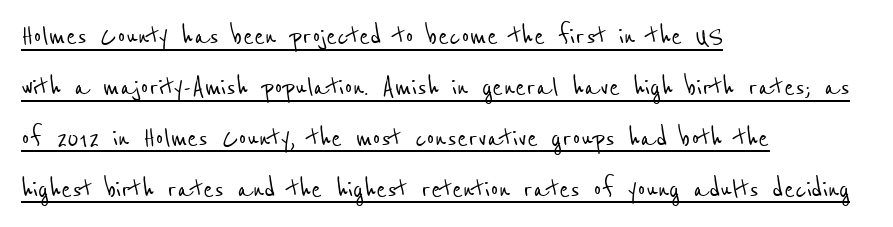
Q: Is the typeface a serif or a sans-serif typeface? A: Sans-serif.
Q: Is the text underlined? A: Yes.
Q: How is the paragraph aligned? A: Left-aligned.
Q: Is the spacing between letters normal or unusually wide? A: Normal.
Q: Is the spacing between lines tight, normal or loose? A: Normal.
Q: Width (condensed, normal, or wide)? A: Condensed.
Q: Stroke contrast? A: Low.
Q: x-height? A: Medium.
Q: Monospaced? A: No.
